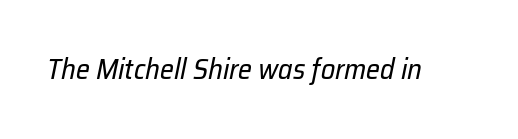
{"italic": "yes", "lean": "right", "slant_degrees": 12, "bold": "no", "weight": "regular", "width": "normal", "stroke_contrast": "low", "x_height": "medium", "monospaced": "no", "underline": "no", "letter_spacing": "normal", "letter_spacing_em": 0.0, "glyph_px": 28}
